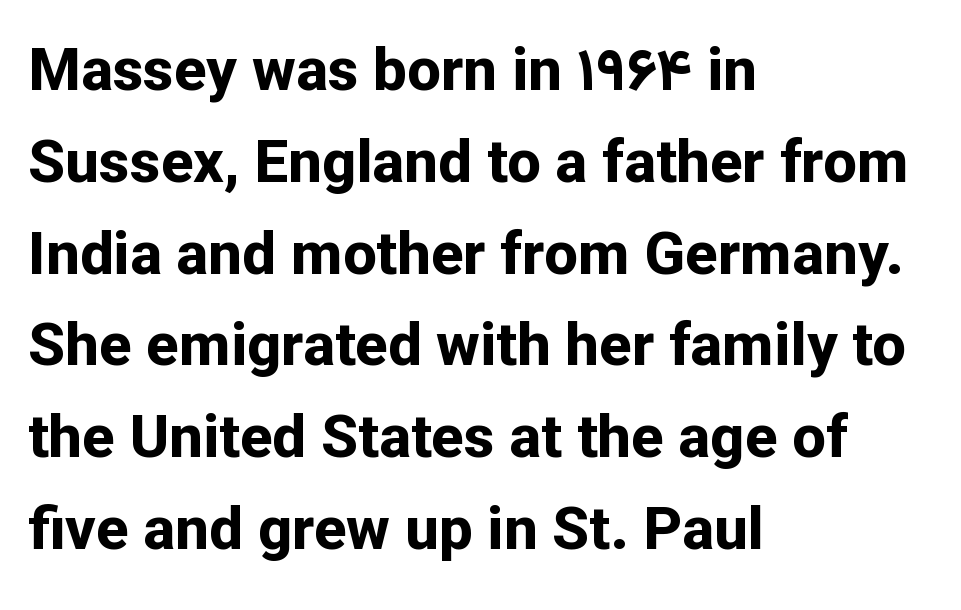
Q: Is the text bold? A: Yes.
Q: Is the text italic (slanted)? A: No, it is upright.
Q: Is the typeface a serif or a sans-serif typeface? A: Sans-serif.
Q: Is the text underlined? A: No.
Q: How is the paragraph aligned? A: Left-aligned.
Q: Is the spacing between letters normal or unusually wide? A: Normal.
Q: Is the spacing between lines tight, normal or loose? A: Normal.
Q: Width (condensed, normal, or wide)? A: Normal.
Q: Stroke contrast? A: Low.
Q: x-height? A: Medium.
Q: Monospaced? A: No.
